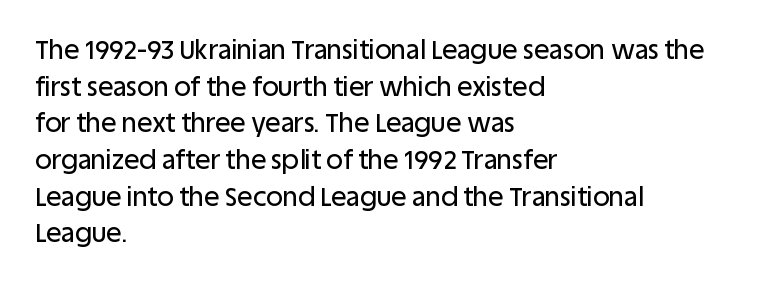
{"italic": "no", "underline": "no", "align": "left", "line_spacing": "normal", "line_spacing_ratio": 1.41, "letter_spacing": "normal", "letter_spacing_em": 0.0, "glyph_px": 26}
